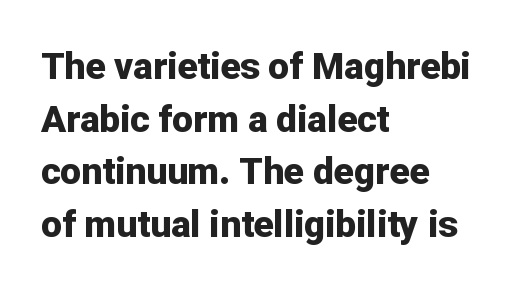
The leading is moderate, giving the passage an even texture. Observe the absence of serifs on each vertical stroke in this sample. You'd pick this weight for a headline — it's a proper bold. The area under the type is left untouched. Each letter keeps its own natural width here, so spacing adapts to shape. In terms of posture, this sample is upright.
